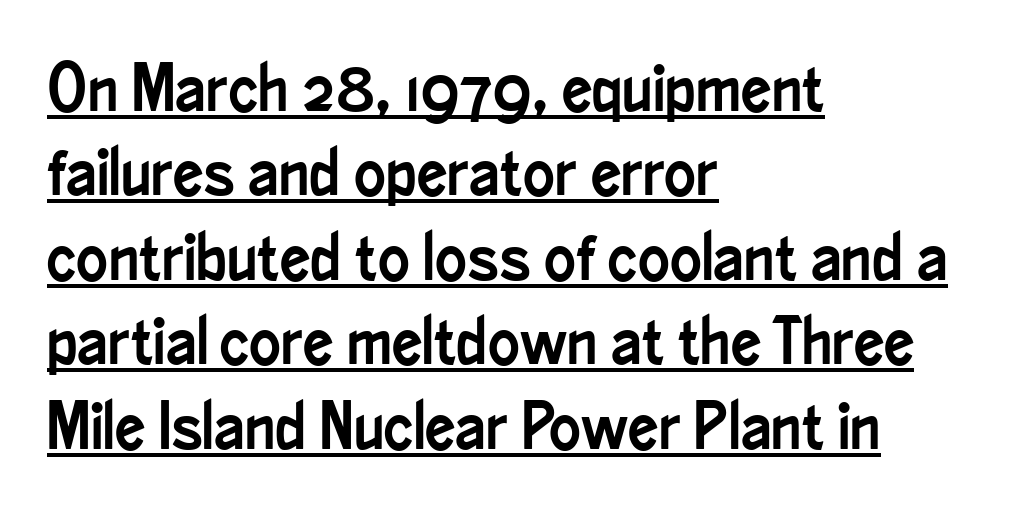
The image shows 67 px condensed sans-serif type, upright; set left-aligned, normal line spacing (1.26x), normal letter spacing, underlined; low stroke contrast and a small x-height.
